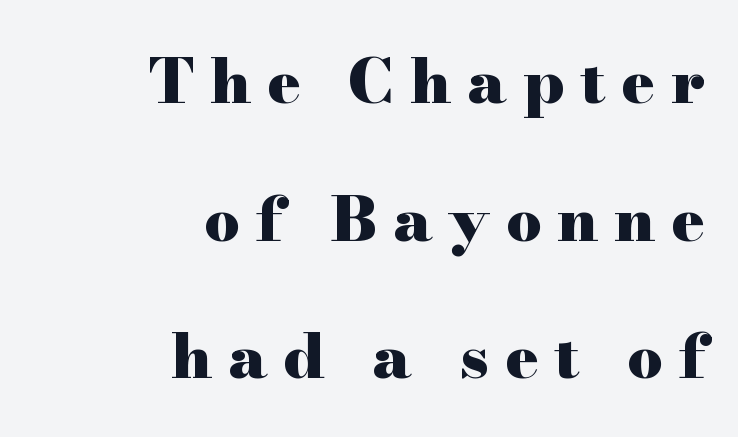
If you drew a line through each stem, it would be perfectly vertical. These lines are rendered in a variable-pitch font. Clear beneath every line of the passage. Heft: maximum for text — a bold.
